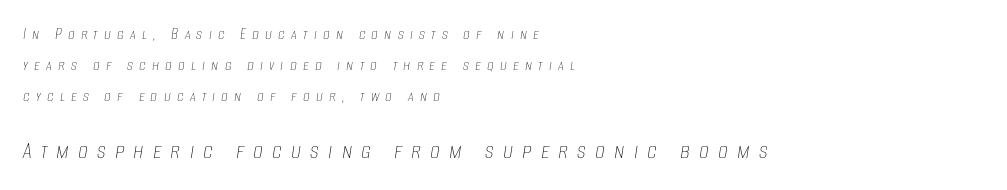
Q: Is the text bold? A: No.
Q: Is the text italic (slanted)? A: Yes, it leans right by about 8 degrees.
Q: Is the text underlined? A: No.
Q: How is the paragraph aligned? A: Left-aligned.
Q: Is the spacing between letters normal or unusually wide? A: Unusually wide.
Q: Which block of text is set in a larger size, the first (top) or the second (bottom)? A: The second (bottom) one.
